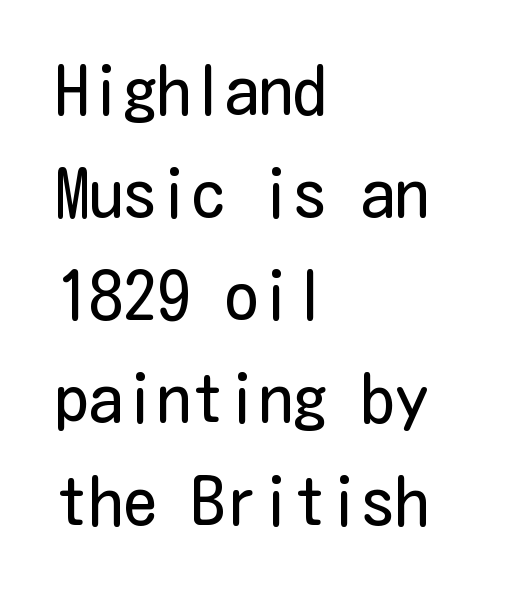
{"serif": "no", "italic": "no", "bold": "no", "weight": "regular", "width": "condensed", "stroke_contrast": "low", "x_height": "medium", "underline": "no", "align": "left", "line_spacing": "normal", "line_spacing_ratio": 1.51, "letter_spacing": "normal", "letter_spacing_em": 0.0, "glyph_px": 68}
